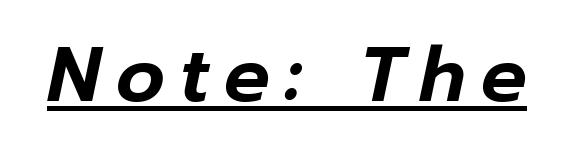
The image shows 76 px text type, italic (leaning right); set unusually wide letter spacing (+0.2 em), underlined; low stroke contrast and a medium x-height.
